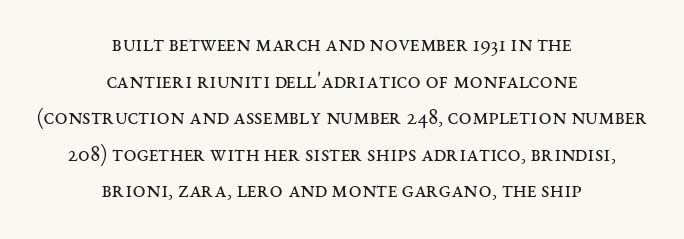
Weight: in the light-to-regular range. The tracking reads as untouched default to a designer's eye. Successive baselines arrive at the customary interval. The lines are quadded center.
